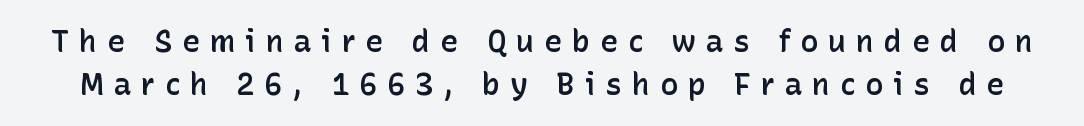
The image shows 30 px semibold sans-serif type, upright; set normal line spacing (1.43x), unusually wide letter spacing (+0.33 em), not underlined; low stroke contrast and a medium x-height.
